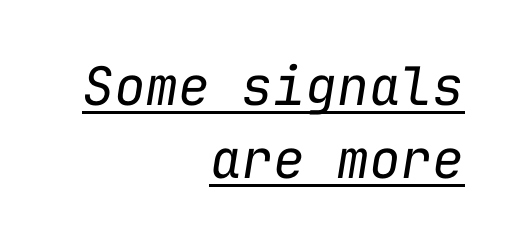
{"italic": "yes", "lean": "right", "slant_degrees": 9, "bold": "no", "weight": "regular", "width": "normal", "stroke_contrast": "low", "x_height": "medium", "monospaced": "yes", "underline": "yes", "align": "right", "line_spacing": "normal", "line_spacing_ratio": 1.38, "letter_spacing": "normal", "letter_spacing_em": 0.0, "glyph_px": 53}
